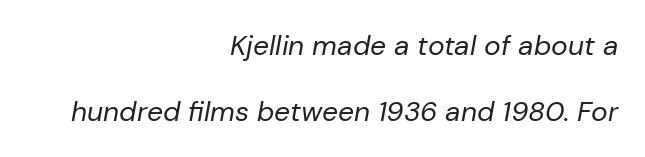
Q: Is the text bold? A: No.
Q: Is the text italic (slanted)? A: Yes, it leans right by about 10 degrees.
Q: Is the text underlined? A: No.
Q: How is the paragraph aligned? A: Right-aligned.
Q: Is the spacing between letters normal or unusually wide? A: Normal.
Q: Is the spacing between lines tight, normal or loose? A: Loose.
Q: Width (condensed, normal, or wide)? A: Normal.
Q: Stroke contrast? A: Low.
Q: x-height? A: Medium.
Q: Monospaced? A: No.
